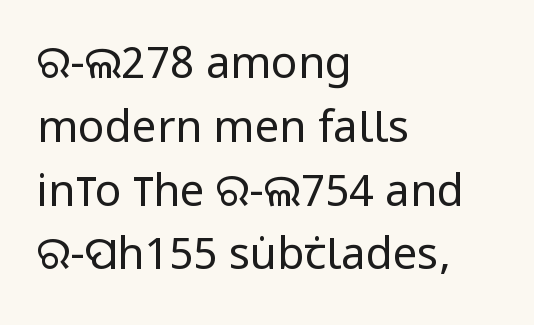
The image shows 44 px regular-weight, condensed sans-serif type, upright; set left-aligned, normal line spacing (1.45x), normal letter spacing, not underlined; low stroke contrast and a large x-height.
